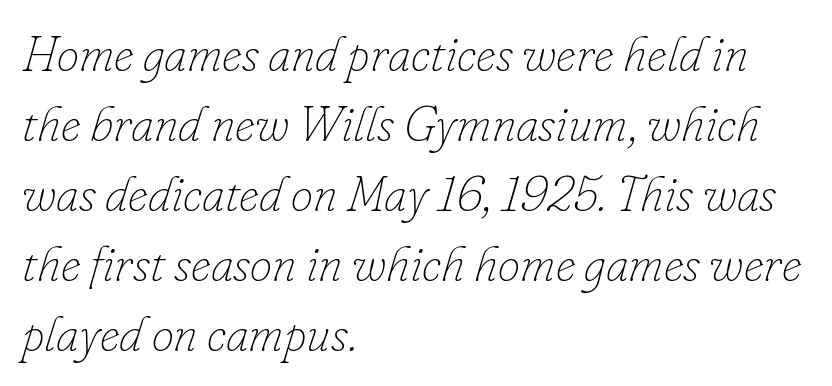
Q: Is the text bold? A: No.
Q: Is the text italic (slanted)? A: Yes, it leans right by about 16 degrees.
Q: Is the text underlined? A: No.
Q: How is the paragraph aligned? A: Left-aligned.
Q: Is the spacing between letters normal or unusually wide? A: Normal.
Q: Is the spacing between lines tight, normal or loose? A: Normal.
Q: Width (condensed, normal, or wide)? A: Normal.
Q: Stroke contrast? A: Low.
Q: x-height? A: Small.
Q: Monospaced? A: No.
